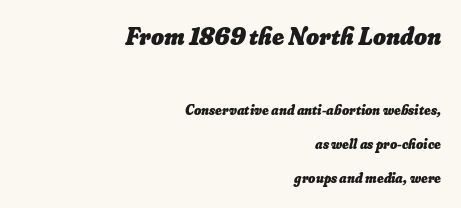
{"bold": "yes", "underline": "no", "align": "right", "line_spacing": "loose", "line_spacing_ratio": 2.44, "letter_spacing": "normal", "letter_spacing_em": 0.0, "larger_block": "first", "size_ratio": 1.79, "glyph_px": 25}
